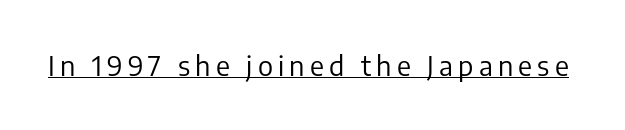
{"italic": "no", "bold": "no", "underline": "yes", "glyph_px": 27}
